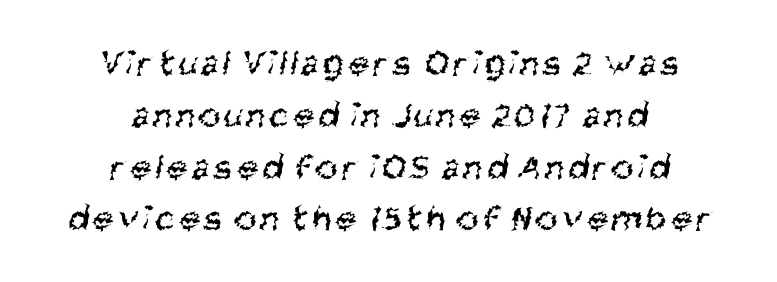
Beneath every word, the page is bare. Does the type have serifs? No, each stem ends abruptly. Evenly set lines give the paragraph a standard silhouette. In CSS terms this would be text-align: center. Stroke mass is kept to a normal reading level or below. These lines are rendered in a variable-pitch font.
